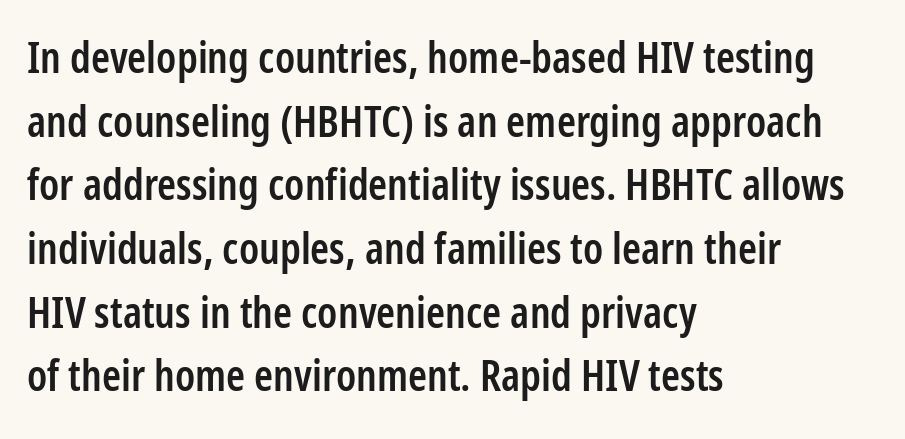
Line starts are locked; line ends wander. How are the letters spaced? Ordinarily, with no added tracking. Weight: semibold (demi). Check under the words: just untouched page. If you drew a line through each stem, it would be perfectly vertical. The text was rendered using a sans face with plain stroke endings.
